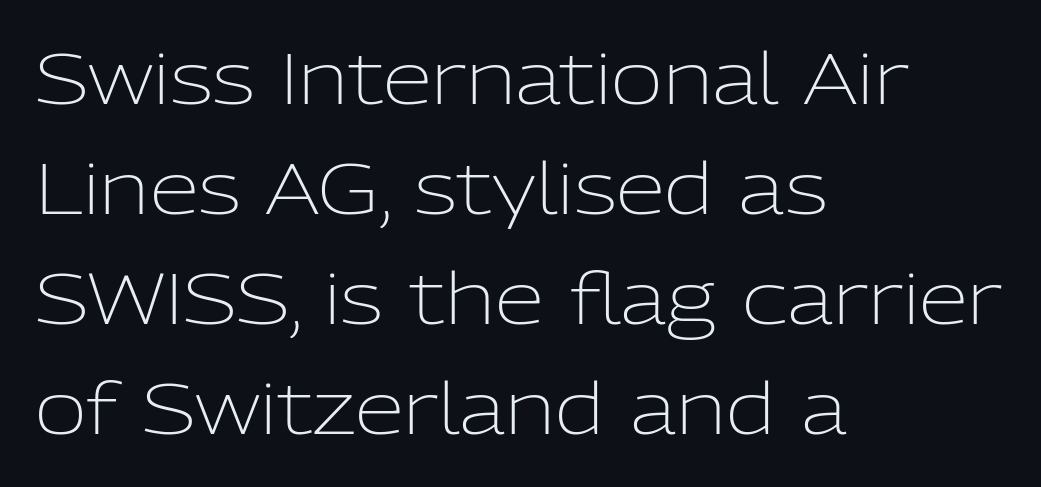
{"serif": "no", "italic": "no", "bold": "no", "weight": "light", "width": "normal", "stroke_contrast": "low", "x_height": "medium", "monospaced": "no", "underline": "no", "align": "left", "line_spacing": "normal", "line_spacing_ratio": 1.55, "letter_spacing": "normal", "letter_spacing_em": 0.0, "glyph_px": 71}
